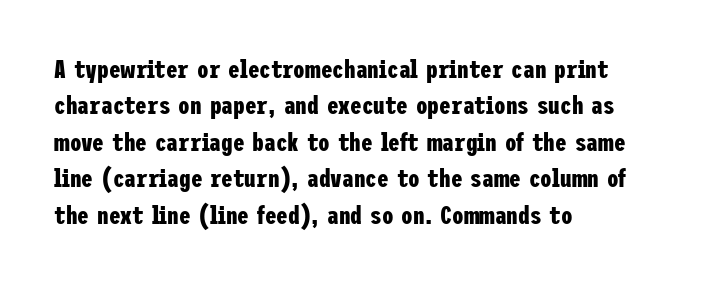
Characters remain perfectly vertical along every line. The passage is arranged the way most books set body copy — flush left. These lines sit exactly where default settings would place them. Nobody touched the tracking dial on this one. Descender tails drop into unmarked territory. Is the type bold? Yes — the strokes are clearly thick and heavy.
